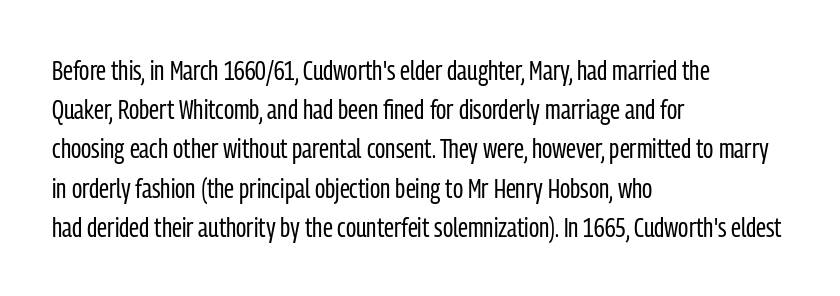
The image shows 28 px regular-weight, condensed sans-serif type, upright; set left-aligned, normal line spacing (1.4x), normal letter spacing, not underlined; low stroke contrast and a medium x-height.
